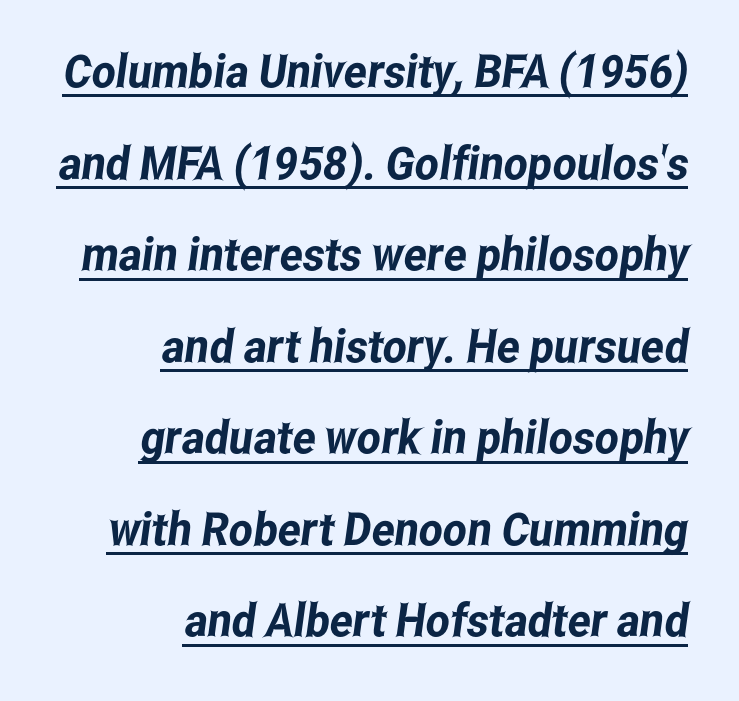
Q: Is the typeface a serif or a sans-serif typeface? A: Sans-serif.
Q: Is the text underlined? A: Yes.
Q: How is the paragraph aligned? A: Right-aligned.
Q: Is the spacing between letters normal or unusually wide? A: Normal.
Q: Is the spacing between lines tight, normal or loose? A: Loose.
Q: Width (condensed, normal, or wide)? A: Condensed.
Q: Stroke contrast? A: Low.
Q: x-height? A: Medium.
Q: Monospaced? A: No.
